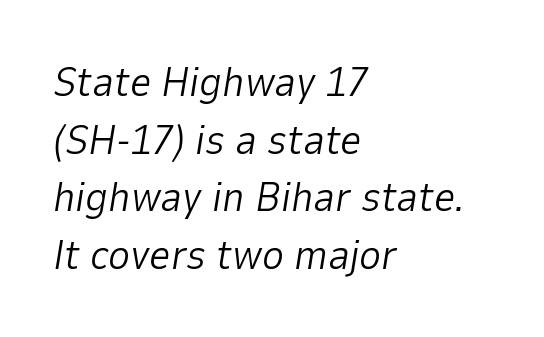
Q: Is the text bold? A: No.
Q: Is the text italic (slanted)? A: Yes, it leans right by about 9 degrees.
Q: Is the text underlined? A: No.
Q: How is the paragraph aligned? A: Left-aligned.
Q: Is the spacing between letters normal or unusually wide? A: Normal.
Q: Is the spacing between lines tight, normal or loose? A: Normal.
Q: Width (condensed, normal, or wide)? A: Normal.
Q: Stroke contrast? A: Low.
Q: x-height? A: Medium.
Q: Monospaced? A: No.
